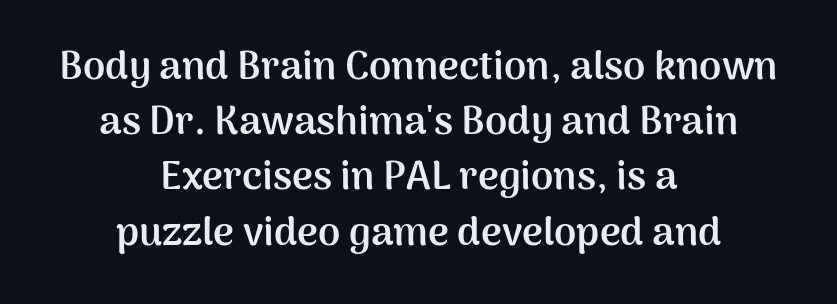
Q: Is the text bold? A: Yes.
Q: Is the text italic (slanted)? A: No, it is upright.
Q: Is the typeface a serif or a sans-serif typeface? A: Sans-serif.
Q: Is the text underlined? A: No.
Q: How is the paragraph aligned? A: Centered.
Q: Is the spacing between letters normal or unusually wide? A: Normal.
Q: Is the spacing between lines tight, normal or loose? A: Normal.
Q: Width (condensed, normal, or wide)? A: Normal.
Q: Stroke contrast? A: Medium.
Q: x-height? A: Medium.
Q: Monospaced? A: No.
